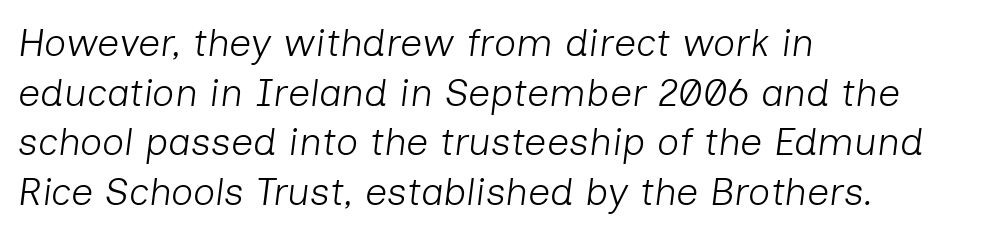
Q: Is the text bold? A: No.
Q: Is the text italic (slanted)? A: Yes, it leans right by about 7 degrees.
Q: Is the text underlined? A: No.
Q: How is the paragraph aligned? A: Left-aligned.
Q: Is the spacing between letters normal or unusually wide? A: Normal.
Q: Is the spacing between lines tight, normal or loose? A: Normal.
Q: Width (condensed, normal, or wide)? A: Normal.
Q: Stroke contrast? A: Low.
Q: x-height? A: Medium.
Q: Monospaced? A: No.
